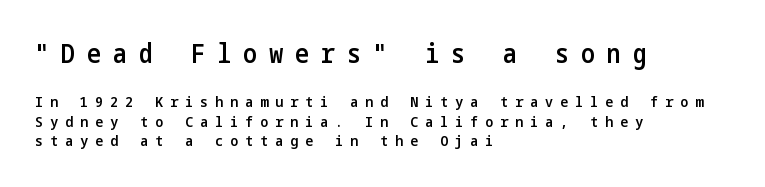
Q: Is the text bold? A: Semi-bold.
Q: Is the text italic (slanted)? A: No, it is upright.
Q: Is the text underlined? A: No.
Q: How is the paragraph aligned? A: Left-aligned.
Q: Is the spacing between letters normal or unusually wide? A: Unusually wide.
Q: Is the spacing between lines tight, normal or loose? A: Normal.
Q: Which block of text is set in a larger size, the first (top) or the second (bottom)? A: The first (top) one.
